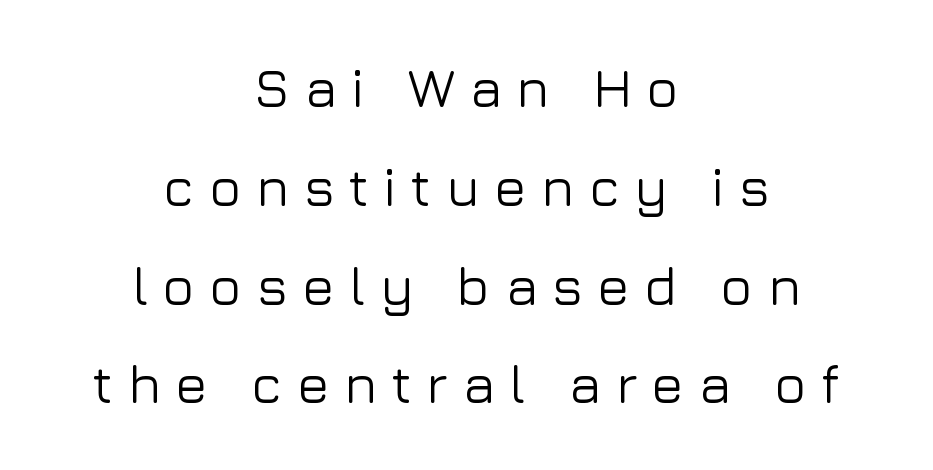
{"serif": "no", "italic": "no", "width": "normal", "stroke_contrast": "low", "x_height": "medium", "monospaced": "no", "underline": "no", "align": "center", "line_spacing_ratio": 1.83, "letter_spacing": "wide", "letter_spacing_em": 0.26, "glyph_px": 54}
